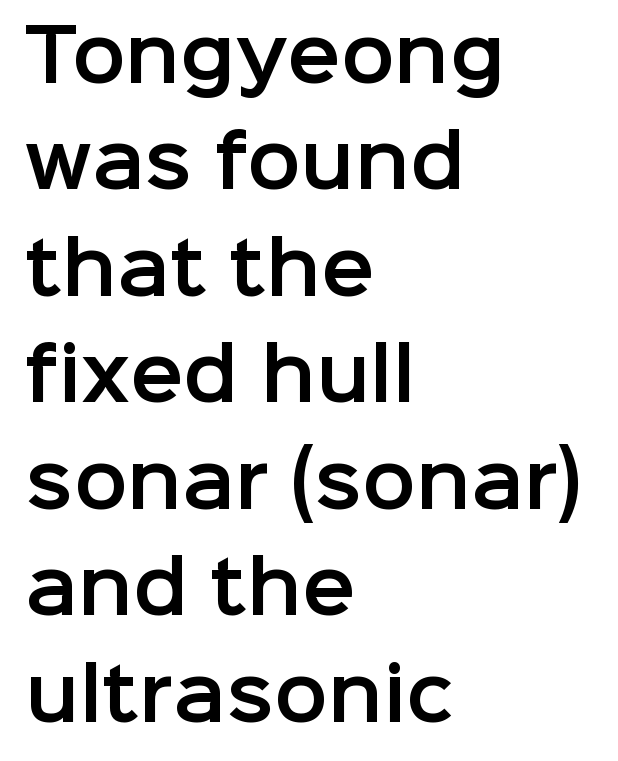
Does extra space separate the letters? No, they use regular spacing. The rendering uses natural spacing where letterforms have individual widths. Left-aligned paragraph, ragged on the right. Ascenders rise straight up at ninety degrees.
